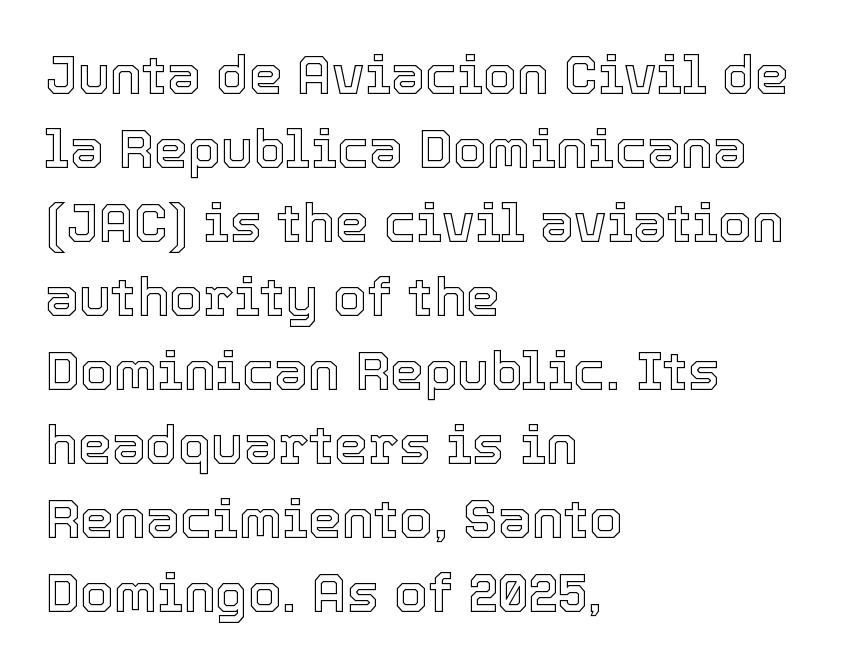
Q: Is the text italic (slanted)? A: No, it is upright.
Q: Is the text underlined? A: No.
Q: How is the paragraph aligned? A: Left-aligned.
Q: Is the spacing between letters normal or unusually wide? A: Normal.
Q: Is the spacing between lines tight, normal or loose? A: Normal.
Q: Width (condensed, normal, or wide)? A: Normal.
Q: x-height? A: Medium.
Q: Monospaced? A: No.
